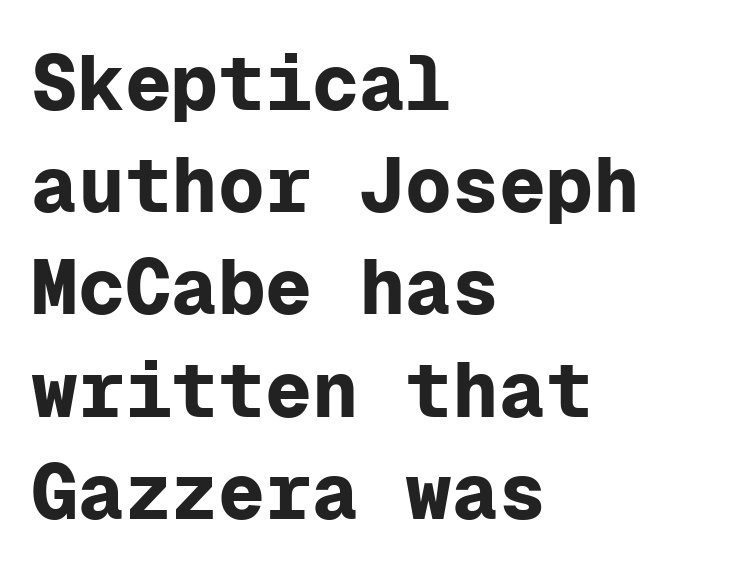
{"serif": "no", "italic": "no", "bold": "yes", "weight": "bold", "width": "normal", "stroke_contrast": "low", "x_height": "medium", "monospaced": "yes", "underline": "no", "align": "left", "line_spacing": "normal", "line_spacing_ratio": 1.31, "letter_spacing": "normal", "letter_spacing_em": 0.0, "glyph_px": 78}
